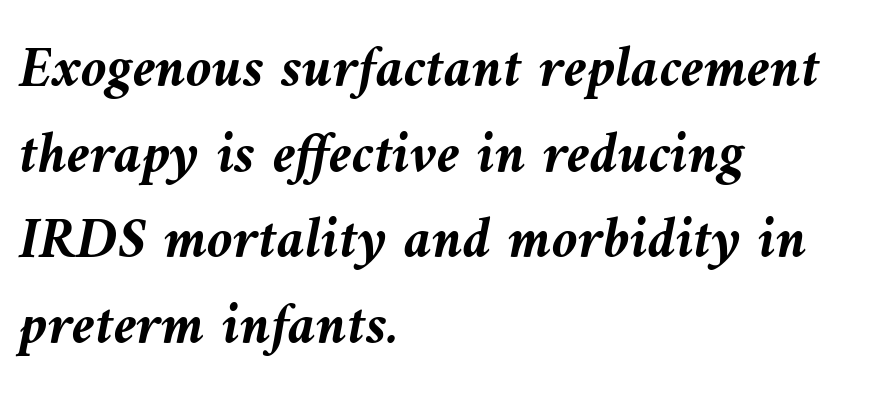
The image shows 59 px semibold type, italic (leaning left); set left-aligned, normal line spacing (1.45x), normal letter spacing, not underlined; medium stroke contrast and a medium x-height.
